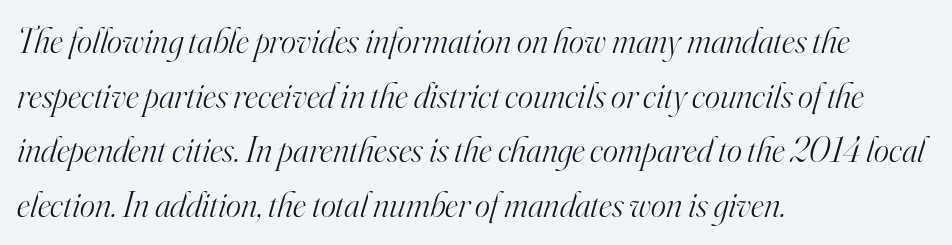
The image shows 36 px light serif type, italic (leaning right); set left-aligned, normal line spacing (1.52x), normal letter spacing, not underlined; high stroke contrast and a small x-height.
